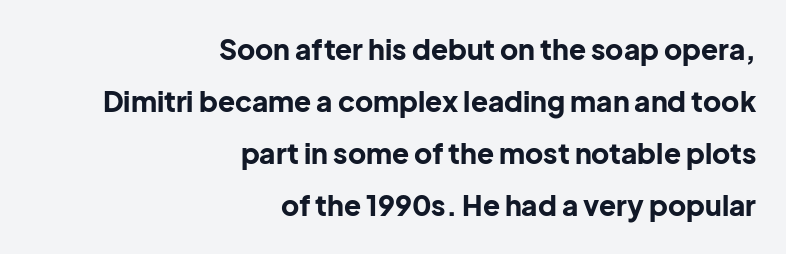
Q: Is the text bold? A: Yes.
Q: Is the text italic (slanted)? A: No, it is upright.
Q: Is the typeface a serif or a sans-serif typeface? A: Sans-serif.
Q: Is the text underlined? A: No.
Q: How is the paragraph aligned? A: Right-aligned.
Q: Is the spacing between letters normal or unusually wide? A: Normal.
Q: Width (condensed, normal, or wide)? A: Normal.
Q: Stroke contrast? A: Low.
Q: x-height? A: Medium.
Q: Monospaced? A: No.
